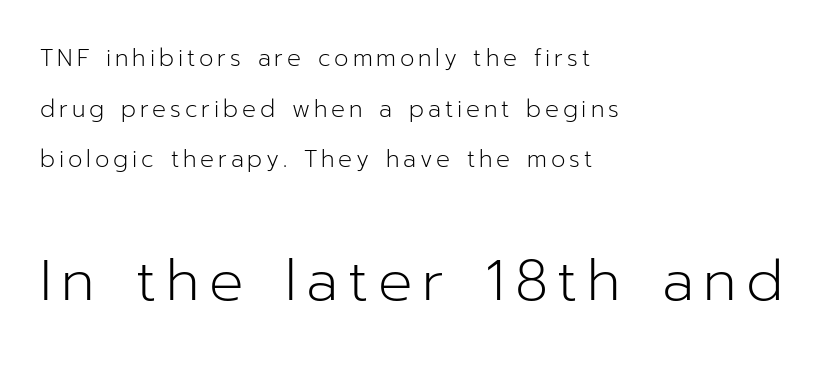
{"serif": "no", "italic": "no", "bold": "no", "weight": "light", "width": "normal", "stroke_contrast": "low", "x_height": "medium", "monospaced": "no", "underline": "no", "align": "left", "line_spacing": "loose", "line_spacing_ratio": 2.2, "larger_block": "second", "size_ratio": 2.48, "glyph_px": 57}
